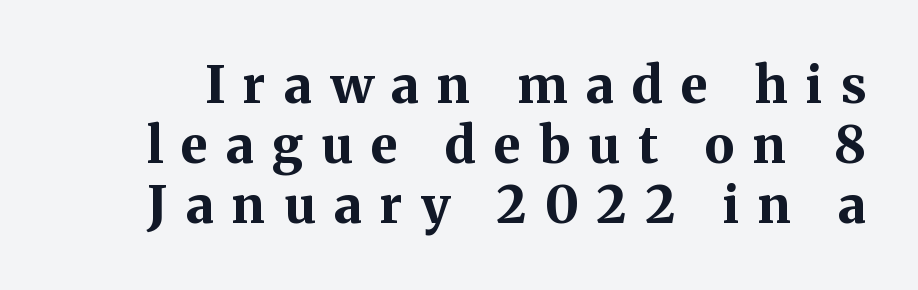
The image shows 51 px bold serif type, upright; set line spacing 1.18x, unusually wide letter spacing (+0.36 em), not underlined; medium stroke contrast and a medium x-height.
